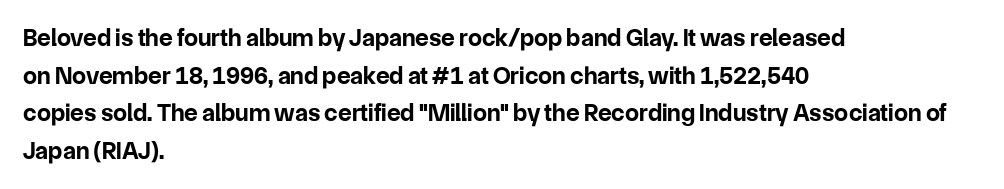
Q: Is the text bold? A: Yes.
Q: Is the text italic (slanted)? A: No, it is upright.
Q: Is the text underlined? A: No.
Q: How is the paragraph aligned? A: Left-aligned.
Q: Is the spacing between letters normal or unusually wide? A: Normal.
Q: Is the spacing between lines tight, normal or loose? A: Normal.
